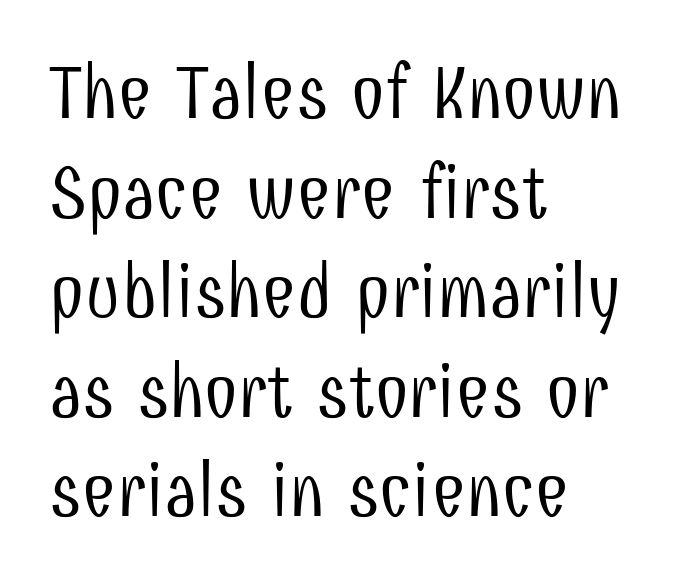
Q: Is the text bold? A: No.
Q: Is the text italic (slanted)? A: No, it is upright.
Q: Is the typeface a serif or a sans-serif typeface? A: Sans-serif.
Q: Is the text underlined? A: No.
Q: How is the paragraph aligned? A: Left-aligned.
Q: Is the spacing between letters normal or unusually wide? A: Normal.
Q: Is the spacing between lines tight, normal or loose? A: Normal.
Q: Width (condensed, normal, or wide)? A: Condensed.
Q: Stroke contrast? A: Low.
Q: x-height? A: Medium.
Q: Monospaced? A: No.
